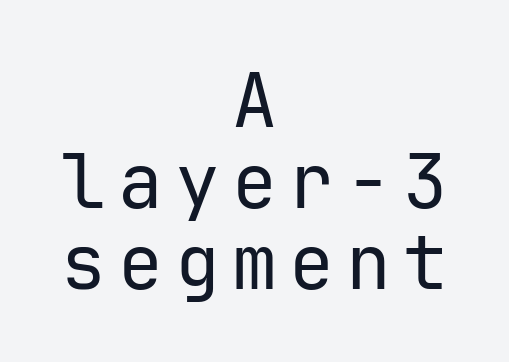
Q: Is the text bold? A: No.
Q: Is the text italic (slanted)? A: No, it is upright.
Q: Is the typeface a serif or a sans-serif typeface? A: Sans-serif.
Q: Is the text underlined? A: No.
Q: How is the paragraph aligned? A: Centered.
Q: Is the spacing between lines tight, normal or loose? A: Tight.
Q: Width (condensed, normal, or wide)? A: Normal.
Q: Stroke contrast? A: Low.
Q: x-height? A: Medium.
Q: Monospaced? A: Yes.
